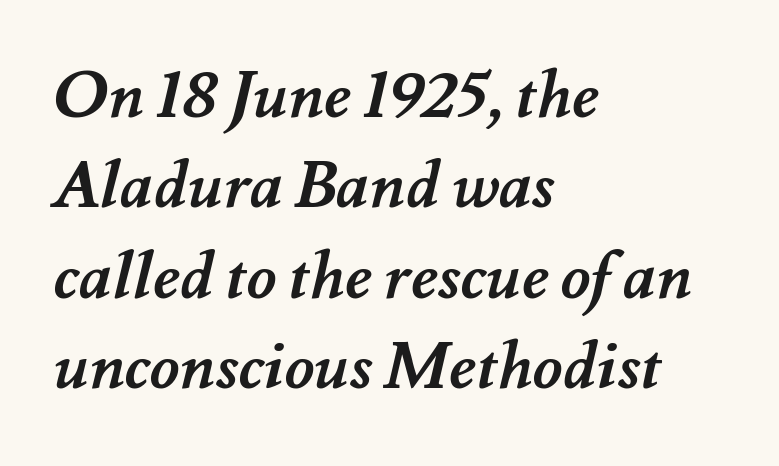
{"bold": "yes", "weight": "semibold", "width": "normal", "stroke_contrast": "medium", "x_height": "small", "monospaced": "no", "underline": "no", "align": "left", "line_spacing": "normal", "line_spacing_ratio": 1.39, "letter_spacing": "normal", "letter_spacing_em": 0.0, "glyph_px": 65}
